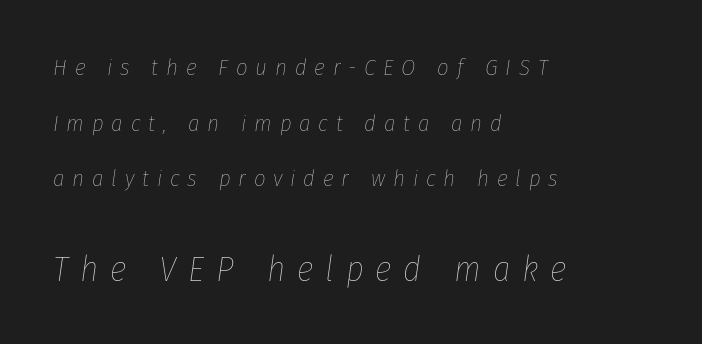
The image shows 35 px thin, condensed type, italic (leaning right); set left-aligned, loose line spacing (2.42x), unusually wide letter spacing (+0.34 em), not underlined; the second (bottom) block is 1.52x larger; low stroke contrast and a medium x-height.
